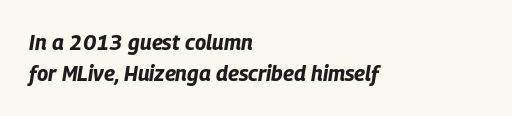
{"italic": "yes", "lean": "right", "slant_degrees": 9, "bold": "yes", "underline": "no", "align": "left", "line_spacing": "normal", "line_spacing_ratio": 1.5, "letter_spacing": "normal", "letter_spacing_em": 0.0, "glyph_px": 21}
